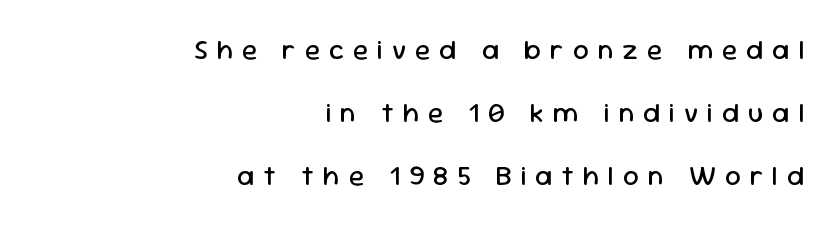
{"serif": "no", "italic": "no", "bold": "no", "weight": "regular", "width": "normal", "stroke_contrast": "low", "x_height": "medium", "monospaced": "no", "underline": "no", "align": "right", "line_spacing": "loose", "line_spacing_ratio": 2.25, "letter_spacing": "wide", "letter_spacing_em": 0.32, "glyph_px": 28}
